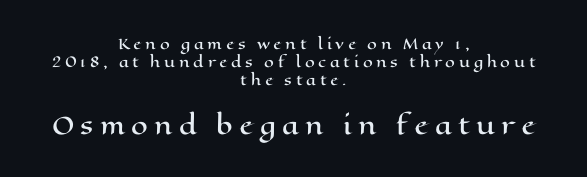
Q: Is the text italic (slanted)? A: No, it is upright.
Q: Is the text underlined? A: No.
Q: How is the paragraph aligned? A: Centered.
Q: Is the spacing between letters normal or unusually wide? A: Unusually wide.
Q: Is the spacing between lines tight, normal or loose? A: Normal.
Q: Which block of text is set in a larger size, the first (top) or the second (bottom)? A: The second (bottom) one.
